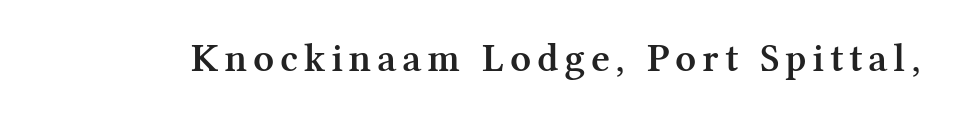
{"serif": "yes", "italic": "no", "bold": "semi", "weight": "semibold", "width": "normal", "stroke_contrast": "medium", "x_height": "medium", "monospaced": "no", "underline": "no", "glyph_px": 41}
